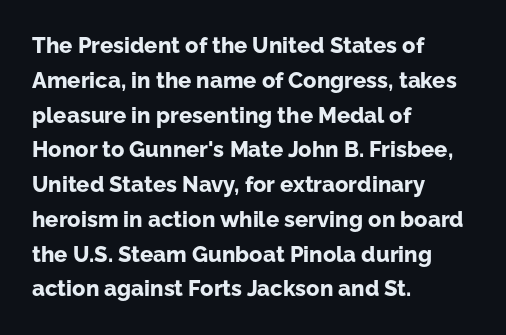
Q: Is the text bold? A: Yes.
Q: Is the text italic (slanted)? A: No, it is upright.
Q: Is the text underlined? A: No.
Q: How is the paragraph aligned? A: Left-aligned.
Q: Is the spacing between letters normal or unusually wide? A: Normal.
Q: Is the spacing between lines tight, normal or loose? A: Normal.
